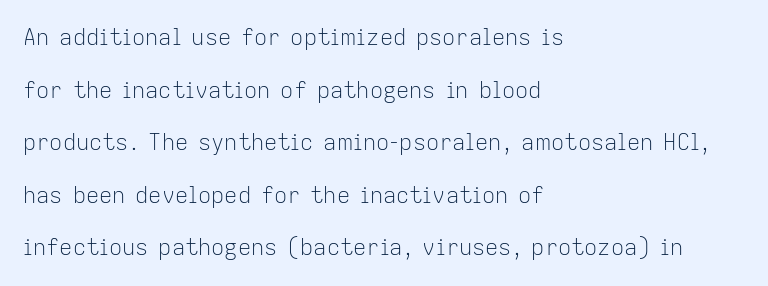
Q: Is the text bold? A: No.
Q: Is the text italic (slanted)? A: No, it is upright.
Q: Is the text underlined? A: No.
Q: How is the paragraph aligned? A: Left-aligned.
Q: Is the spacing between letters normal or unusually wide? A: Normal.
Q: Is the spacing between lines tight, normal or loose? A: Loose.
